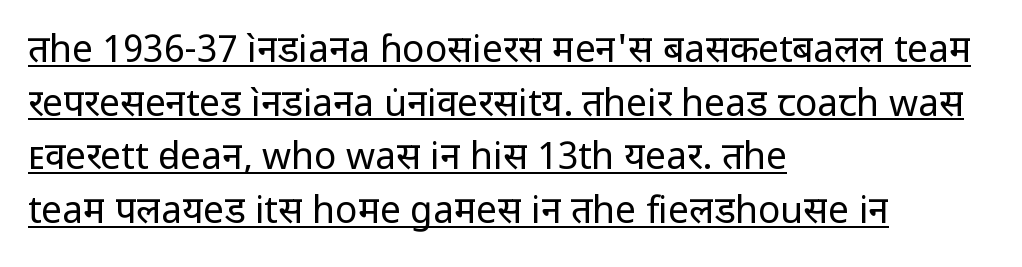
The image shows 37 px regular-weight sans-serif type, upright; set left-aligned, normal line spacing (1.45x), normal letter spacing, underlined; low stroke contrast and a medium x-height.
